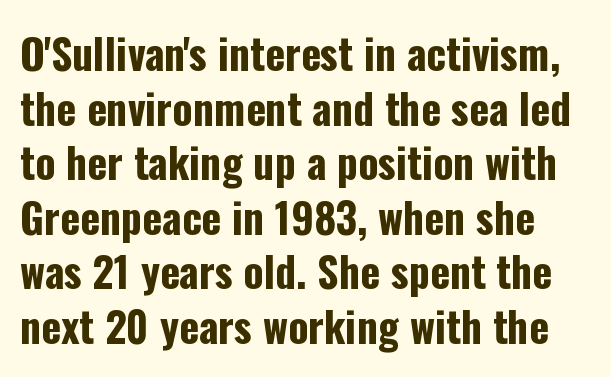
Is the type bold? Yes — the strokes are clearly thick and heavy. Regarding leading, the lines here are spaced in the standard way. A roman cut, with each character standing at attention. The horizontal fit of the characters is conventional and even.
